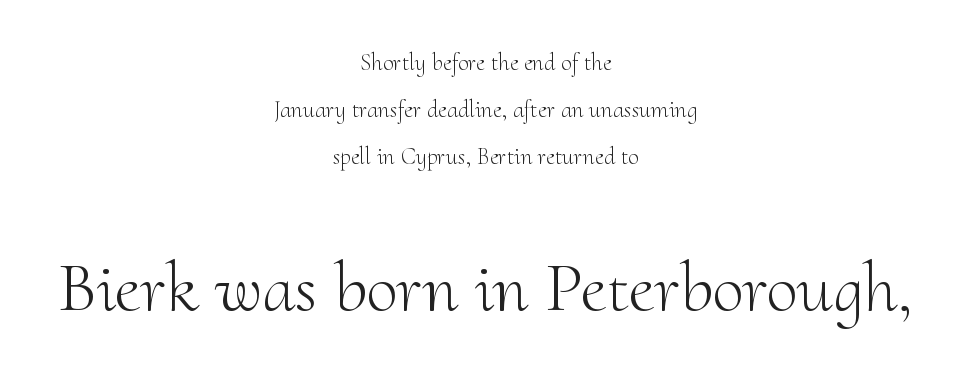
Notice how the passage keeps no hard edge, just a central spine. Underline: absent. Whoever set this made the second block the dominant, larger element. Nothing unusual about the tracking: characters are spaced as the font intends. These lines are composed in type with serifs. Think of a printed novel: that variable character pitch is what you see here.
